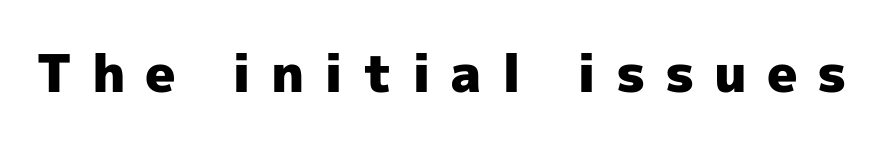
Q: Is the text bold? A: Yes.
Q: Is the text italic (slanted)? A: No, it is upright.
Q: Is the typeface a serif or a sans-serif typeface? A: Sans-serif.
Q: Is the text underlined? A: No.
Q: Is the spacing between letters normal or unusually wide? A: Unusually wide.
Q: Width (condensed, normal, or wide)? A: Normal.
Q: x-height? A: Medium.
Q: Monospaced? A: No.
